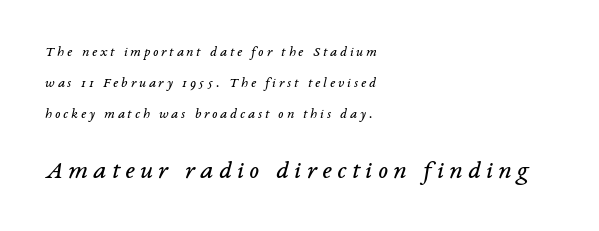
{"italic": "yes", "lean": "right", "slant_degrees": 14, "bold": "no", "underline": "no", "align": "left", "line_spacing": "loose", "line_spacing_ratio": 2.21, "letter_spacing": "wide", "letter_spacing_em": 0.21, "larger_block": "second", "size_ratio": 1.86, "glyph_px": 26}
